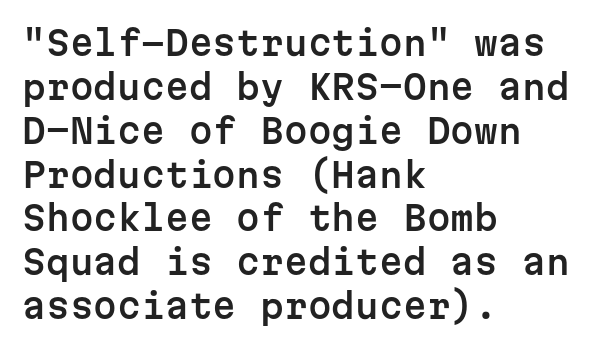
Q: Is the text italic (slanted)? A: No, it is upright.
Q: Is the typeface a serif or a sans-serif typeface? A: Sans-serif.
Q: Is the text underlined? A: No.
Q: How is the paragraph aligned? A: Left-aligned.
Q: Is the spacing between letters normal or unusually wide? A: Normal.
Q: Is the spacing between lines tight, normal or loose? A: Normal.
Q: Width (condensed, normal, or wide)? A: Normal.
Q: Stroke contrast? A: Low.
Q: x-height? A: Medium.
Q: Monospaced? A: Yes.
